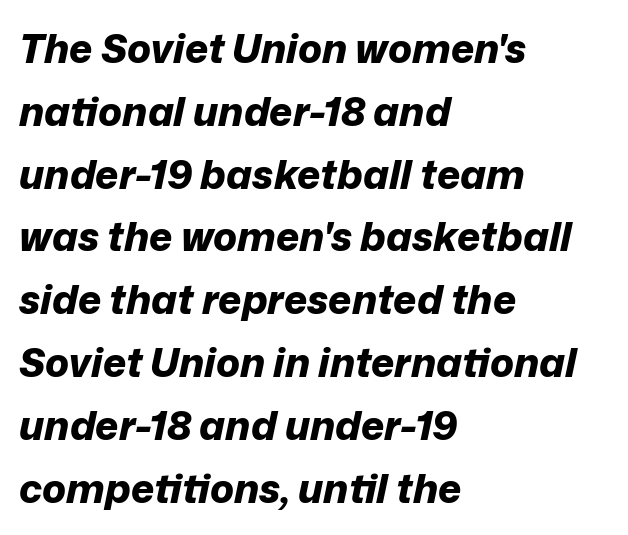
A bare baseline throughout the passage. You could not count columns in this text — the font is proportionally spaced. The lettering tilts uniformly, giving the passage an italic look. These lines are set flush left with a ragged right edge. Stroke thickness is high; the sample reads as a true bold.
